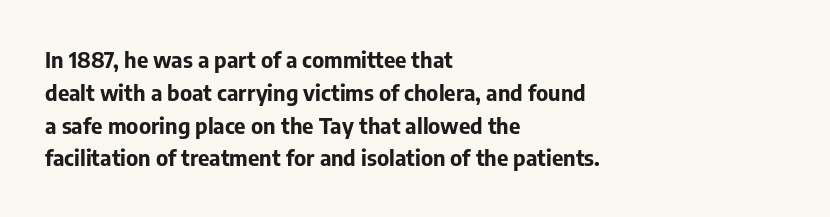
{"italic": "no", "bold": "yes", "underline": "no", "align": "left", "line_spacing": "normal", "line_spacing_ratio": 1.49, "letter_spacing": "normal", "letter_spacing_em": 0.0, "glyph_px": 22}
